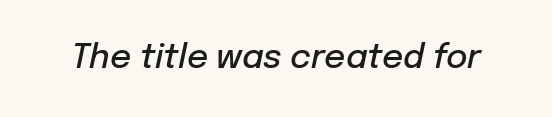
The image shows 33 px semibold type, italic (leaning right); set normal letter spacing, not underlined; low stroke contrast and a medium x-height.
